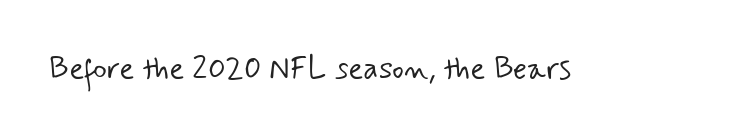
Look at the tracking — it's just the regular setting, nothing added. Compared with a typical body face, this is equally light or lighter still. In terms of letterform style, serifs are entirely absent. Anything drawn beneath the words? Only blank space.
